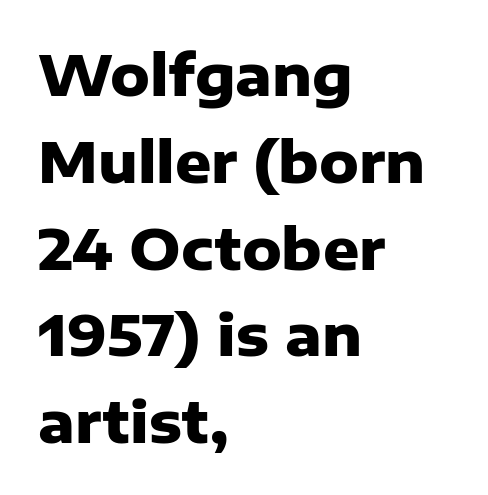
{"serif": "no", "italic": "no", "bold": "yes", "weight": "heavy", "width": "normal", "stroke_contrast": "low", "x_height": "medium", "monospaced": "no", "underline": "no", "align": "left", "line_spacing": "normal", "line_spacing_ratio": 1.55, "letter_spacing": "normal", "letter_spacing_em": 0.0, "glyph_px": 56}
